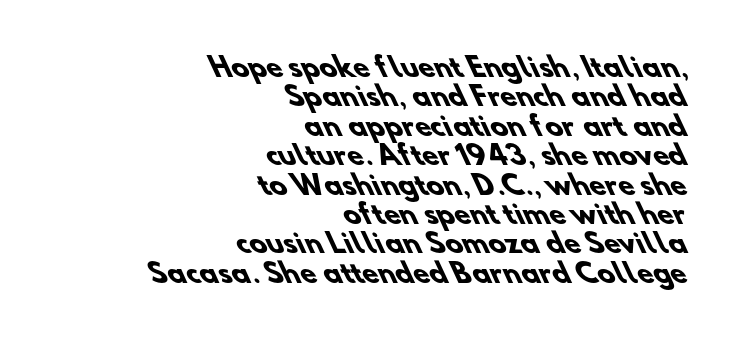
Q: Is the text bold? A: Yes.
Q: Is the text underlined? A: No.
Q: How is the paragraph aligned? A: Right-aligned.
Q: Is the spacing between letters normal or unusually wide? A: Normal.
Q: Is the spacing between lines tight, normal or loose? A: Tight.
